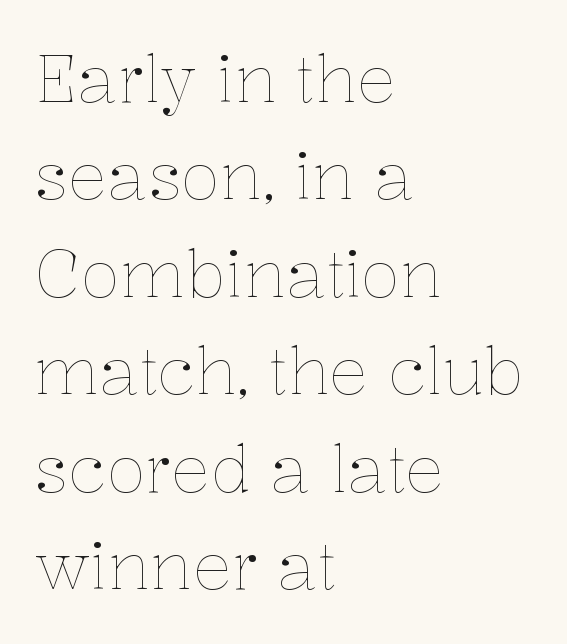
The image shows 65 px thin type, upright; set left-aligned, normal line spacing (1.5x), normal letter spacing, not underlined; low stroke contrast and a medium x-height.
